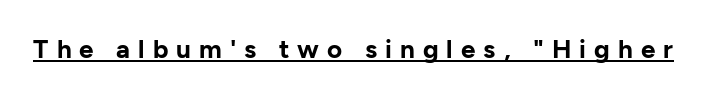
{"italic": "no", "bold": "yes", "underline": "yes", "letter_spacing": "wide", "letter_spacing_em": 0.31, "glyph_px": 26}
